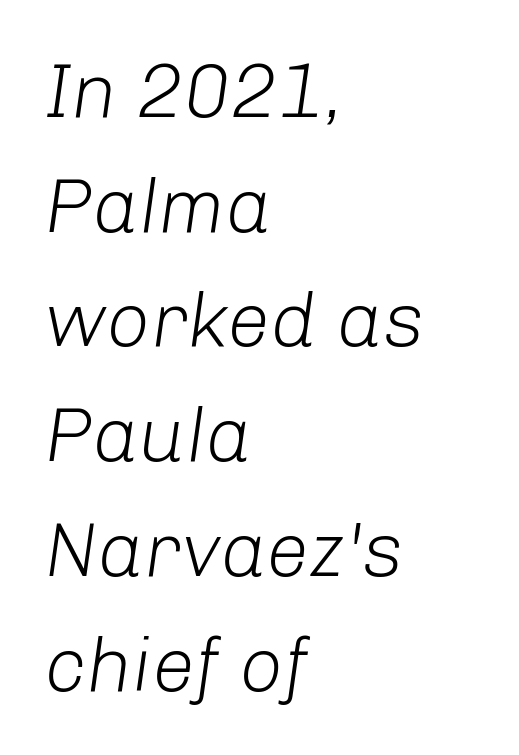
Note the varied advance widths — an 'i' is clearly narrower than an 'm'. These lines are set flush left with a ragged right edge. The line texture is even and compact thanks to regular tracking. The face used here has a pronounced slope to its letters.
